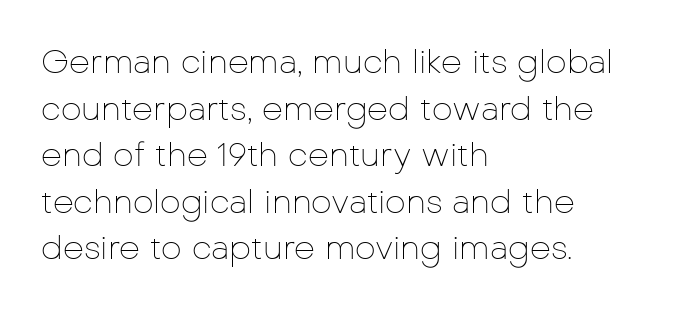
Q: Is the text bold? A: No.
Q: Is the text italic (slanted)? A: No, it is upright.
Q: Is the typeface a serif or a sans-serif typeface? A: Sans-serif.
Q: Is the text underlined? A: No.
Q: How is the paragraph aligned? A: Left-aligned.
Q: Is the spacing between letters normal or unusually wide? A: Normal.
Q: Is the spacing between lines tight, normal or loose? A: Normal.
Q: Width (condensed, normal, or wide)? A: Normal.
Q: Stroke contrast? A: Low.
Q: x-height? A: Medium.
Q: Monospaced? A: No.
